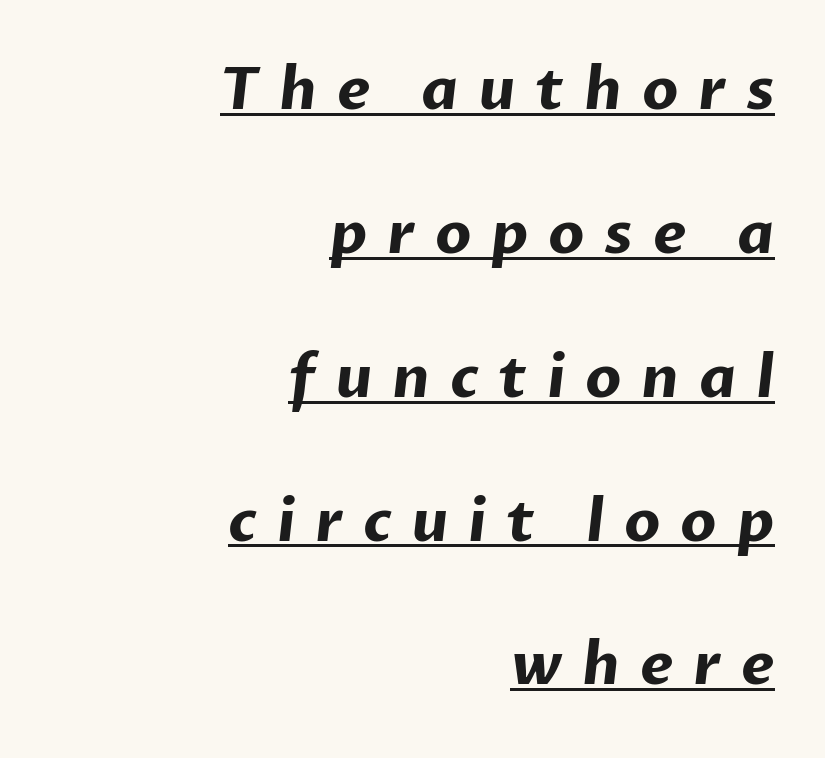
As a designer I'd log this as weight 700, bold. Widely set lines give the paragraph a tall, airy silhouette. Caption: lettering with a line underneath. Is this a sans? Yes — the strokes have no serifs. Each line ends at the same right margin while the left side varies. The face used here is rendered with a markedly widened letterfit.
